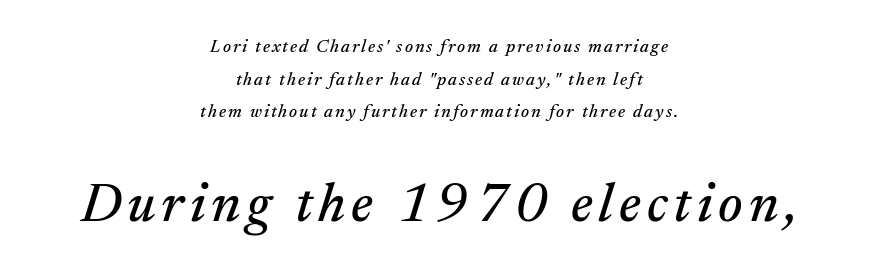
The image shows 55 px serif type, italic (leaning right); set centered, line spacing 1.81x, not underlined; the second (bottom) block is 3.06x larger; medium stroke contrast and a medium x-height.
